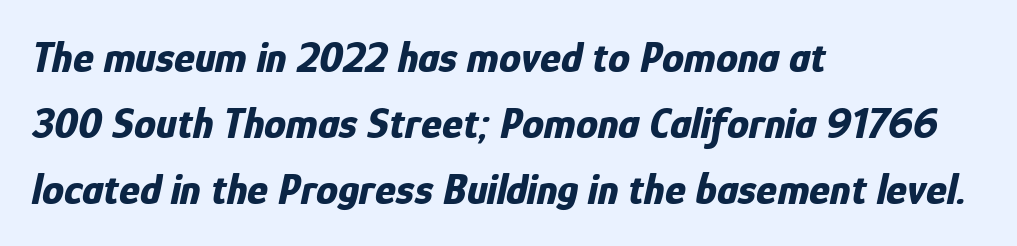
The rendering uses natural spacing where letterforms have individual widths. A typesetter would call this leading conventional body-copy spacing. Has an underline been added? It has not. The axis of the letterforms is tilted away from vertical.
